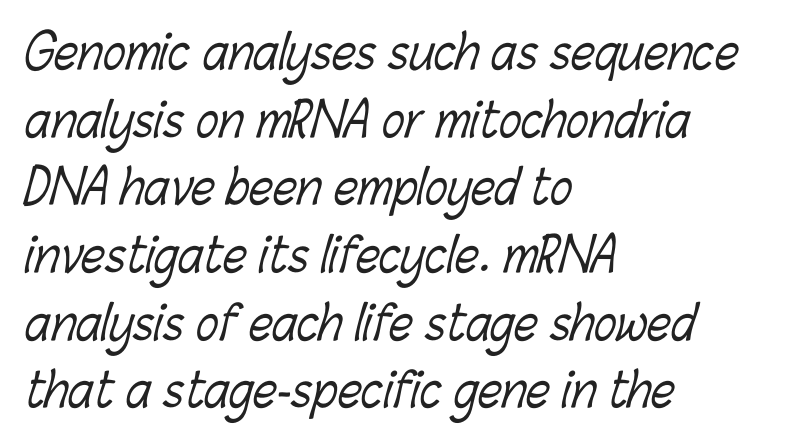
Check the space under the baseline: it is left empty. Weight: in the light-to-regular range. These lines stack with their left ends in a neat column. Characters follow at the spacing the type designer built in. The vertical gap from one line to the next is medium. This sample has the flowing, uneven cadence of proportional lettering.
